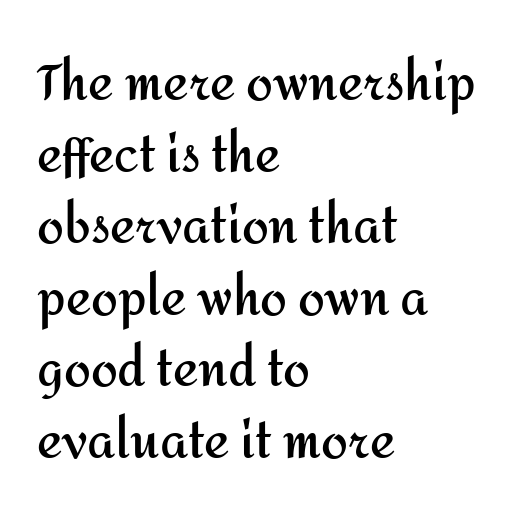
{"serif": "no", "italic": "no", "bold": "yes", "weight": "semibold", "width": "normal", "stroke_contrast": "medium", "x_height": "medium", "monospaced": "no", "underline": "no", "align": "left", "line_spacing": "normal", "line_spacing_ratio": 1.49, "letter_spacing": "normal", "letter_spacing_em": 0.0, "glyph_px": 48}
